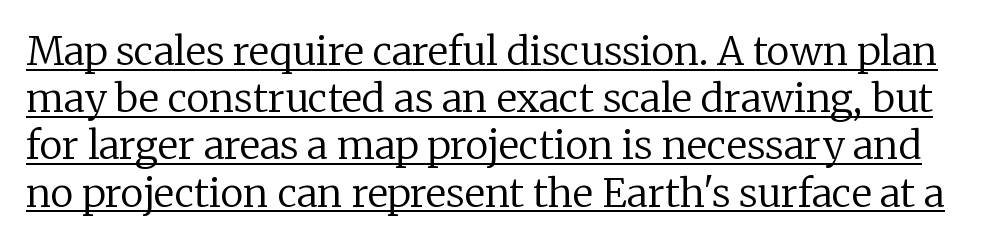
The image shows 39 px regular-weight serif type, upright; set line spacing 1.21x, normal letter spacing, underlined; low stroke contrast and a medium x-height.
